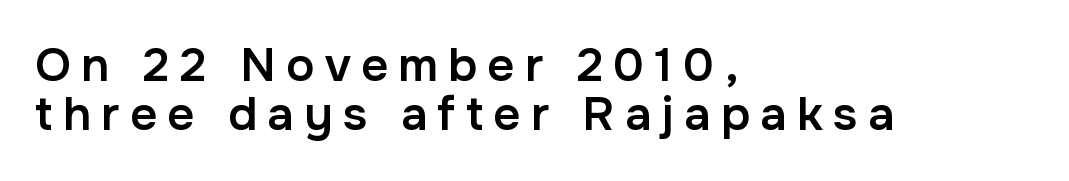
Here the designer chose a conventional face with non-uniform glyph widths. Descenders hang freely into open space. The letters are semibold — heavier than regular but short of a full bold. The passage shown has open, widely tracked lettering throughout. One glance says dense: line gaps are narrower than usual. In terms of posture, this sample is upright.
